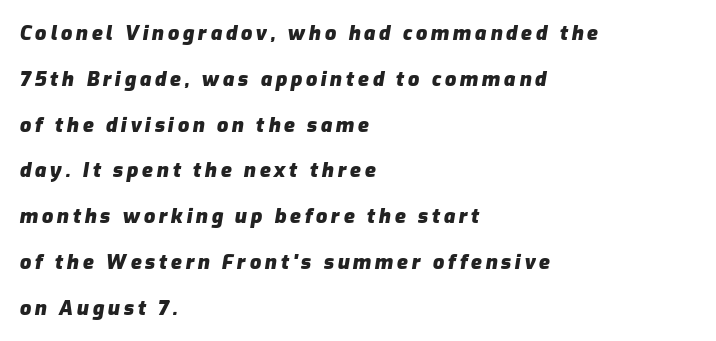
Q: Is the text bold? A: Yes.
Q: Is the text italic (slanted)? A: Yes, it leans right by about 9 degrees.
Q: Is the text underlined? A: No.
Q: How is the paragraph aligned? A: Left-aligned.
Q: Is the spacing between lines tight, normal or loose? A: Loose.
